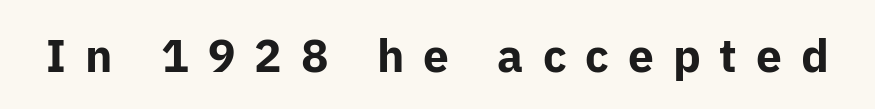
The image shows 46 px bold sans-serif type, upright; set unusually wide letter spacing (+0.41 em), not underlined; low stroke contrast and a medium x-height.
